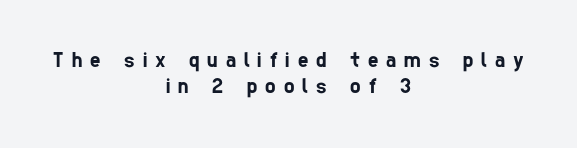
{"underline": "no", "align": "center", "line_spacing_ratio": 1.19, "letter_spacing": "wide", "letter_spacing_em": 0.36, "glyph_px": 22}
